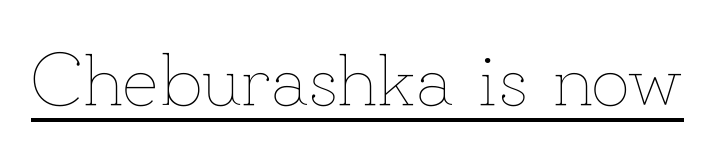
Q: Is the text bold? A: No.
Q: Is the text italic (slanted)? A: No, it is upright.
Q: Is the text underlined? A: Yes.
Q: Is the spacing between letters normal or unusually wide? A: Normal.
Q: Width (condensed, normal, or wide)? A: Normal.
Q: Stroke contrast? A: Low.
Q: x-height? A: Small.
Q: Monospaced? A: No.
